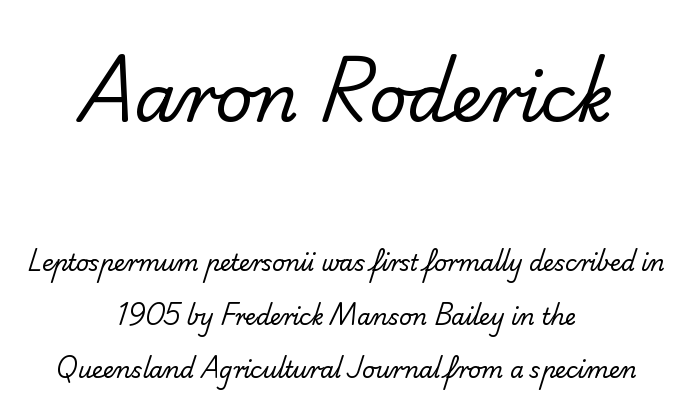
{"serif": "no", "bold": "no", "weight": "regular", "width": "normal", "stroke_contrast": "low", "x_height": "small", "monospaced": "no", "underline": "no", "align": "center", "line_spacing": "loose", "line_spacing_ratio": 2.43, "letter_spacing": "normal", "letter_spacing_em": 0.0, "larger_block": "first", "size_ratio": 3.0, "glyph_px": 66}
